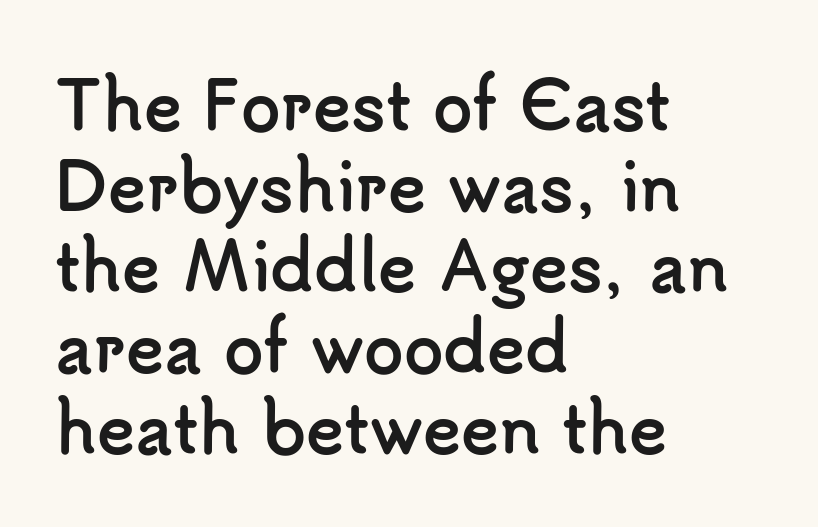
{"serif": "no", "italic": "no", "bold": "yes", "weight": "semibold", "width": "normal", "stroke_contrast": "low", "x_height": "small", "monospaced": "no", "underline": "no", "align": "left", "line_spacing": "normal", "line_spacing_ratio": 1.26, "letter_spacing": "normal", "letter_spacing_em": 0.0, "glyph_px": 64}
